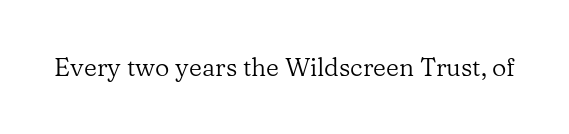
The image shows 25 px text type, upright; set normal letter spacing, not underlined.
